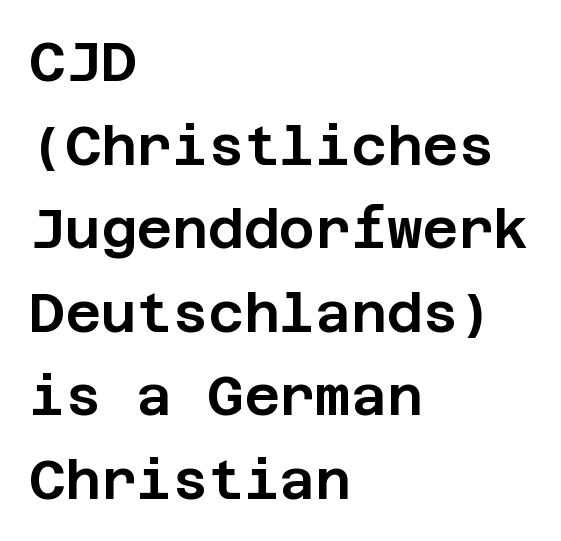
The image shows 55 px sans-serif type, upright; set left-aligned, normal line spacing (1.52x), normal letter spacing, not underlined; low stroke contrast and a large x-height.
